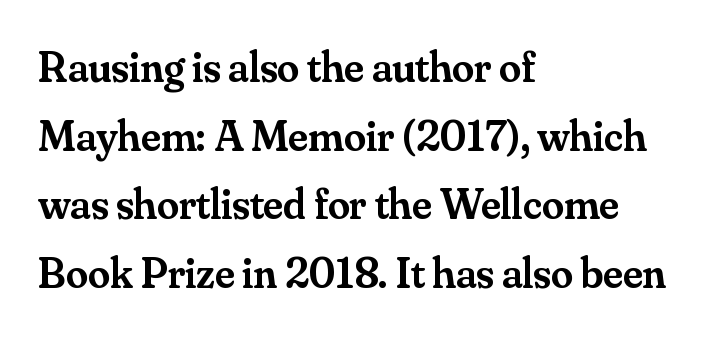
Every character sits straight up, as roman type does. Inter-character spacing is left at the font's built-in metrics. Small tapered or slab feet sit at the stroke ends, so this counts as serif. Character widths vary here, with narrow letters taking less room than wide ones. Underline: absent.
